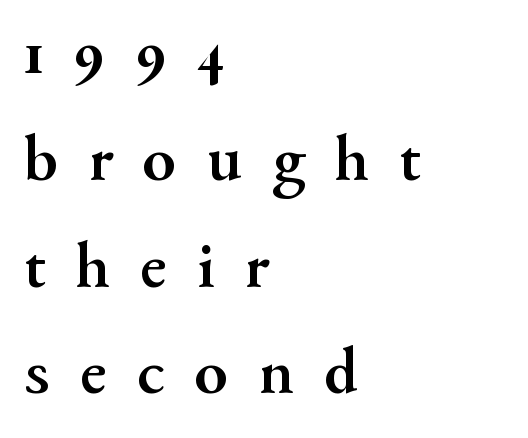
Q: Is the text bold? A: Yes.
Q: Is the text italic (slanted)? A: No, it is upright.
Q: Is the typeface a serif or a sans-serif typeface? A: Serif.
Q: Is the text underlined? A: No.
Q: How is the paragraph aligned? A: Left-aligned.
Q: Is the spacing between letters normal or unusually wide? A: Unusually wide.
Q: Is the spacing between lines tight, normal or loose? A: Normal.
Q: Width (condensed, normal, or wide)? A: Normal.
Q: Stroke contrast? A: Medium.
Q: x-height? A: Small.
Q: Monospaced? A: No.
